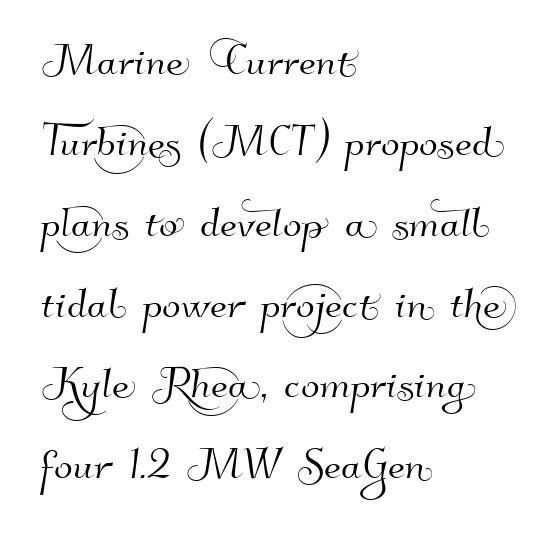
Q: Is the typeface a serif or a sans-serif typeface? A: Sans-serif.
Q: Is the text underlined? A: No.
Q: How is the paragraph aligned? A: Left-aligned.
Q: Is the spacing between letters normal or unusually wide? A: Normal.
Q: Is the spacing between lines tight, normal or loose? A: Normal.
Q: Width (condensed, normal, or wide)? A: Normal.
Q: Stroke contrast? A: High.
Q: x-height? A: Small.
Q: Monospaced? A: No.
